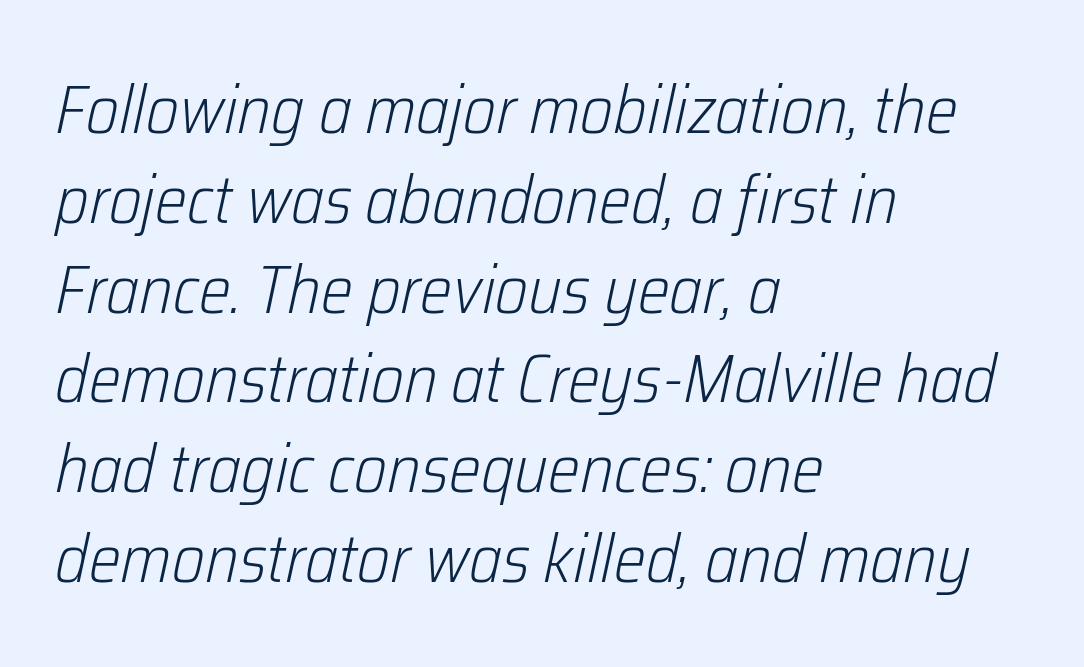
The image shows 68 px light, condensed type, italic (leaning right); set left-aligned, normal line spacing (1.32x), normal letter spacing, not underlined; low stroke contrast and a medium x-height.
